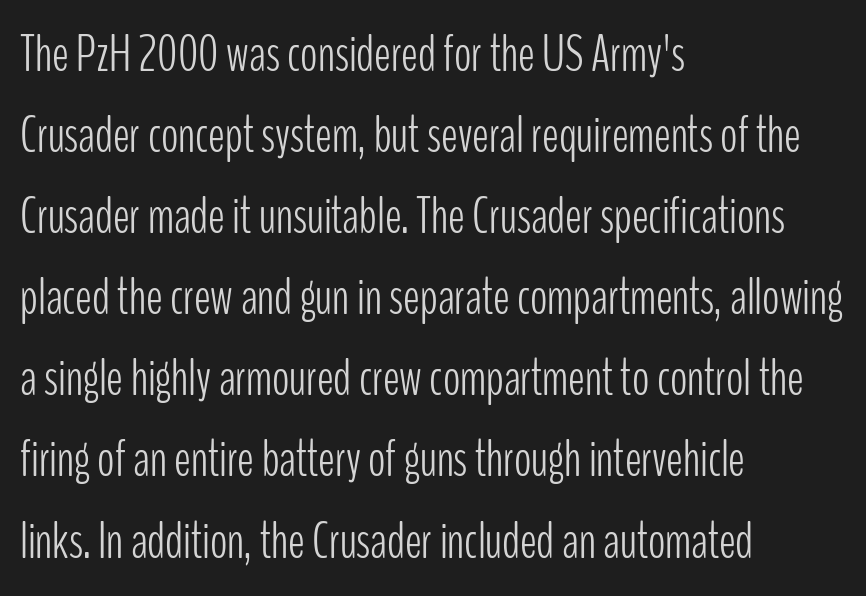
Q: Is the text bold? A: No.
Q: Is the text italic (slanted)? A: No, it is upright.
Q: Is the typeface a serif or a sans-serif typeface? A: Sans-serif.
Q: Is the text underlined? A: No.
Q: How is the paragraph aligned? A: Left-aligned.
Q: Is the spacing between letters normal or unusually wide? A: Normal.
Q: Is the spacing between lines tight, normal or loose? A: Normal.
Q: Width (condensed, normal, or wide)? A: Condensed.
Q: Stroke contrast? A: Low.
Q: x-height? A: Medium.
Q: Monospaced? A: No.
